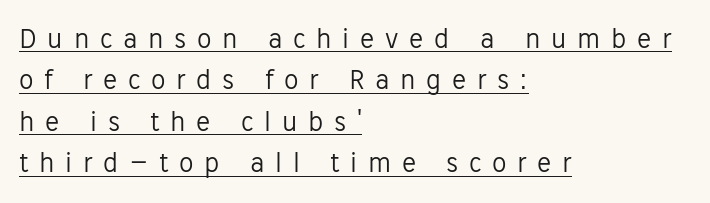
Q: Is the text bold? A: No.
Q: Is the text italic (slanted)? A: No, it is upright.
Q: Is the typeface a serif or a sans-serif typeface? A: Sans-serif.
Q: Is the text underlined? A: Yes.
Q: How is the paragraph aligned? A: Left-aligned.
Q: Is the spacing between letters normal or unusually wide? A: Unusually wide.
Q: Is the spacing between lines tight, normal or loose? A: Normal.
Q: Width (condensed, normal, or wide)? A: Normal.
Q: Stroke contrast? A: Low.
Q: x-height? A: Medium.
Q: Monospaced? A: No.
